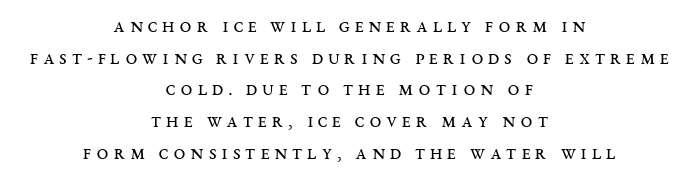
{"italic": "no", "bold": "no", "underline": "no", "align": "center", "line_spacing": "normal", "line_spacing_ratio": 1.51, "letter_spacing": "wide", "letter_spacing_em": 0.23, "glyph_px": 21}
